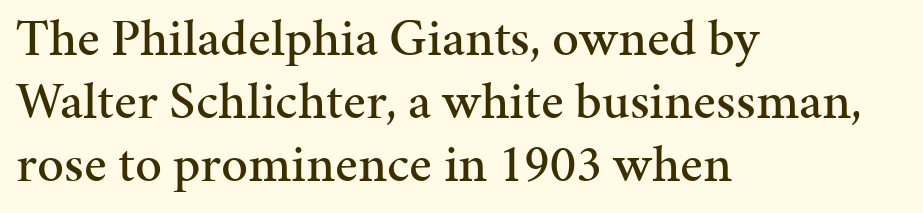
Teacher's note: observe the even left margin — that is flush-left alignment. Just letters on the line, the space beneath them empty. This is roman type, the default non-slanted kind. Here the designer chose a conventional face with non-uniform glyph widths.
